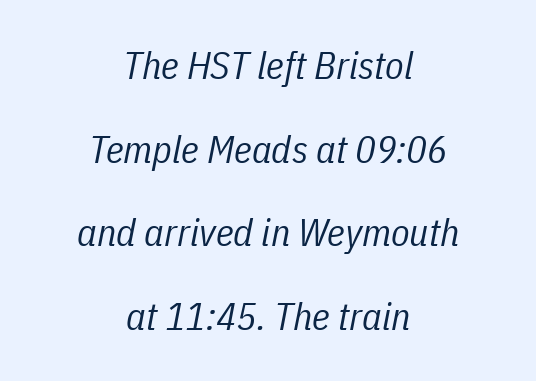
The lettering tilts uniformly, giving the passage an italic look. Proportional: the letters do not fall into vertical columns. Notice how the passage keeps no hard edge, just a central spine. You could call the tracking neutral — neither tight nor loose.
